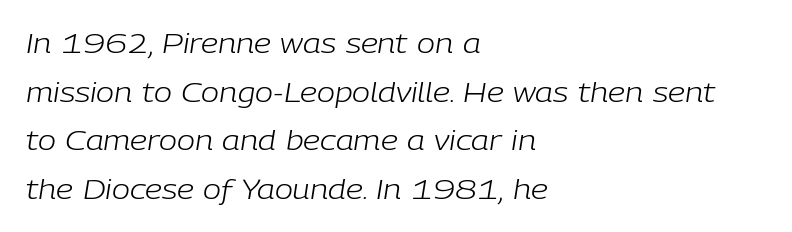
The passage shown leans; its letterforms are oblique. The lines are quadded left. The strokes are not fattened; the text isn't bold. Glance below the letters and you will spot only blank space. Inter-character spacing is left at the font's built-in metrics.
